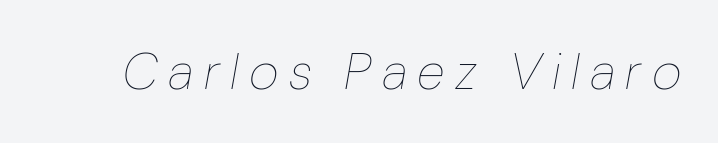
{"italic": "yes", "lean": "right", "slant_degrees": 10, "bold": "no", "weight": "thin", "width": "condensed", "stroke_contrast": "low", "x_height": "medium", "monospaced": "no", "underline": "no", "letter_spacing": "wide", "letter_spacing_em": 0.24, "glyph_px": 51}
